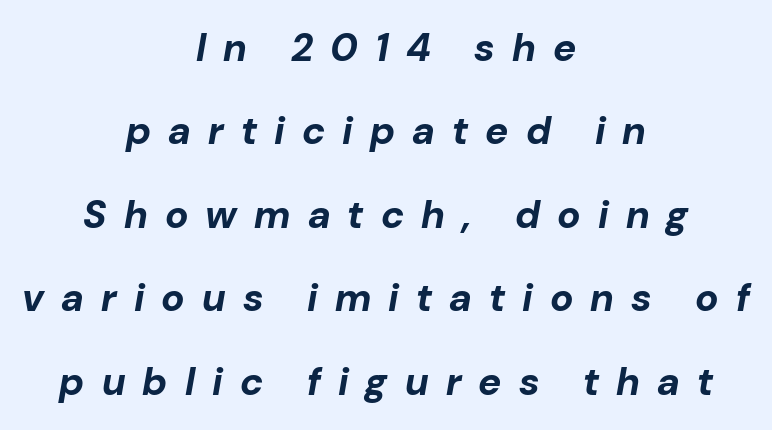
Q: Is the text bold? A: Yes.
Q: Is the text italic (slanted)? A: Yes, it leans right by about 10 degrees.
Q: Is the text underlined? A: No.
Q: How is the paragraph aligned? A: Centered.
Q: Is the spacing between letters normal or unusually wide? A: Unusually wide.
Q: Is the spacing between lines tight, normal or loose? A: Loose.
Q: Width (condensed, normal, or wide)? A: Normal.
Q: Stroke contrast? A: Low.
Q: x-height? A: Medium.
Q: Monospaced? A: No.
